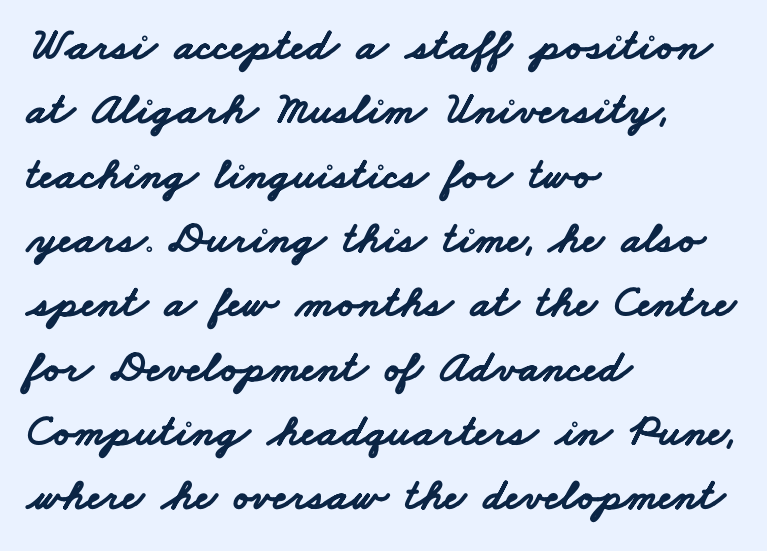
The face used here is a sans, in the tradition of grotesques and geometrics. Here the designer chose a conventional face with non-uniform glyph widths. Nobody touched the tracking dial on this one. Vertical spacing — default.
